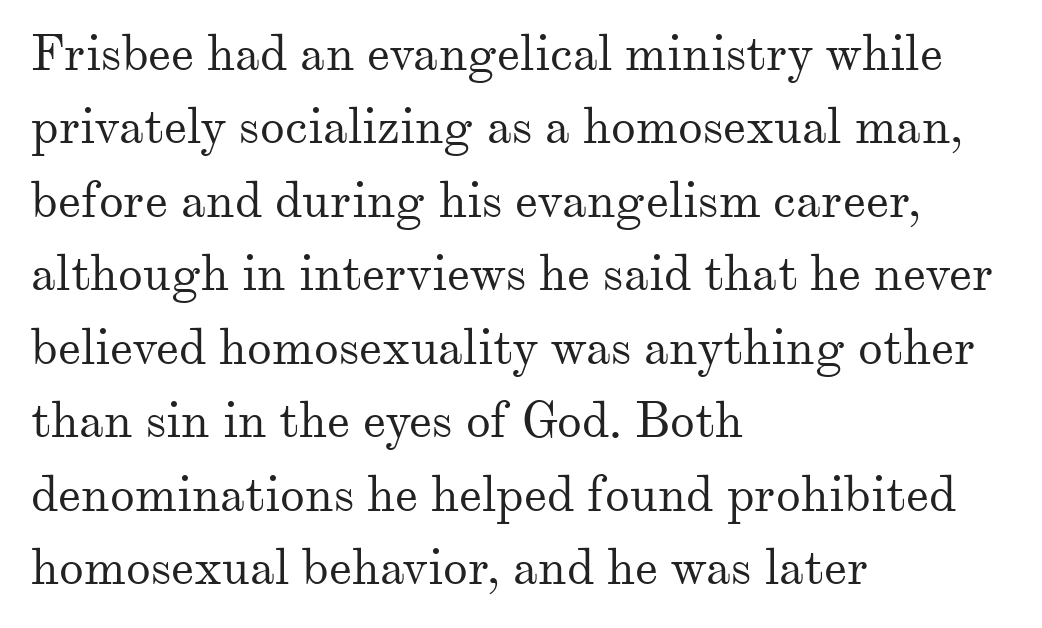
Q: Is the text bold? A: No.
Q: Is the text italic (slanted)? A: No, it is upright.
Q: Is the typeface a serif or a sans-serif typeface? A: Serif.
Q: Is the text underlined? A: No.
Q: How is the paragraph aligned? A: Left-aligned.
Q: Is the spacing between letters normal or unusually wide? A: Normal.
Q: Is the spacing between lines tight, normal or loose? A: Normal.
Q: Width (condensed, normal, or wide)? A: Normal.
Q: Stroke contrast? A: Medium.
Q: x-height? A: Small.
Q: Monospaced? A: No.
